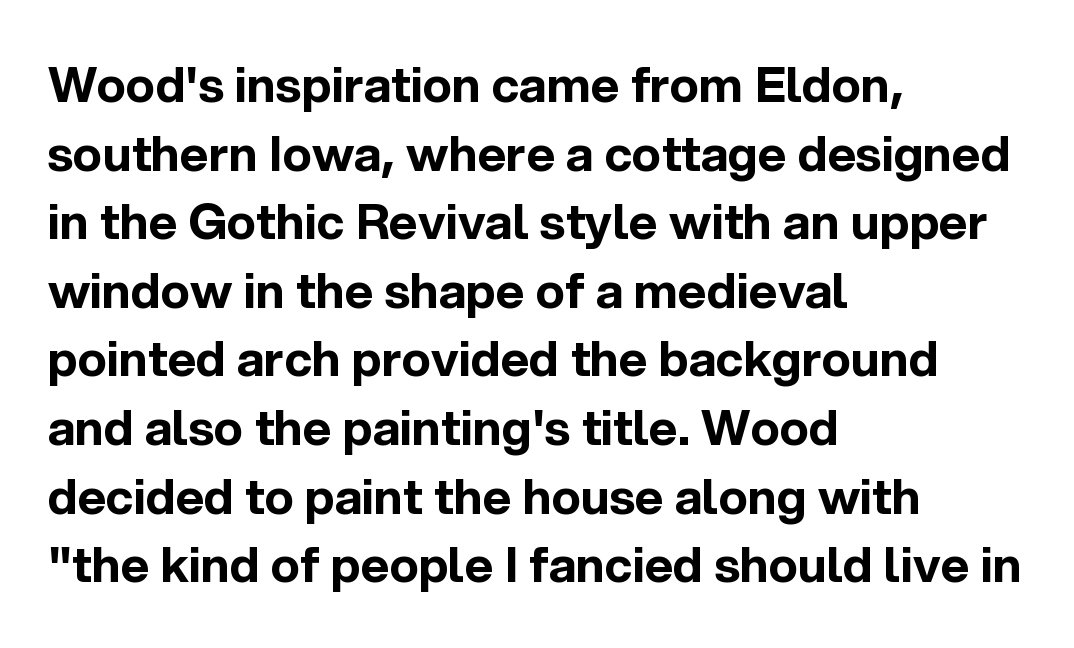
The image shows 49 px bold sans-serif type, upright; set left-aligned, normal line spacing (1.4x), normal letter spacing, not underlined; a medium x-height.
